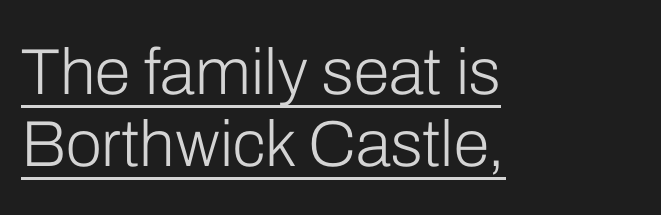
The image shows 65 px light sans-serif type, upright; set left-aligned, tight line spacing (1.11x), normal letter spacing, underlined; low stroke contrast and a medium x-height.
